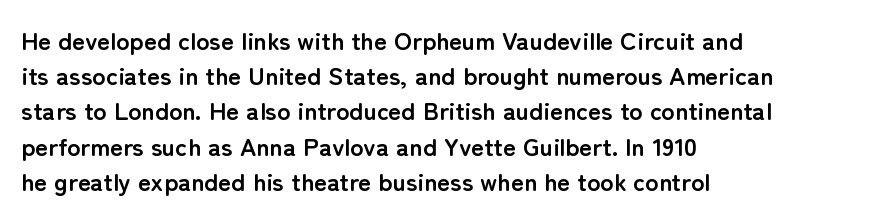
{"italic": "no", "bold": "yes", "underline": "no", "align": "left", "line_spacing": "normal", "line_spacing_ratio": 1.41, "letter_spacing": "normal", "letter_spacing_em": 0.0, "glyph_px": 25}
